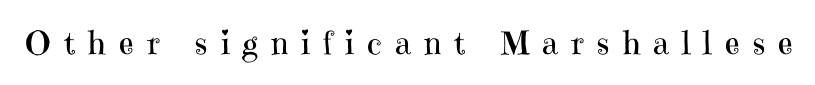
Character widths vary here, with narrow letters taking less room than wide ones. Weight class: somewhere from thin through regular. Classification — serif. Every stem runs plumb, perpendicular to the baseline. Underlining? Definitely not there. Is the letter spacing exaggerated? Yes — the characters are pushed far apart.
